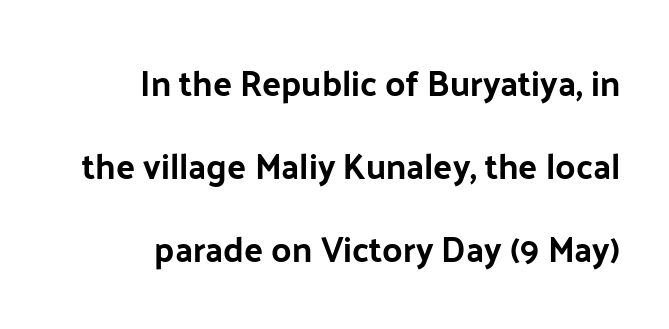
The image shows 35 px sans-serif type, upright; set right-aligned, loose line spacing (2.37x), normal letter spacing, not underlined; low stroke contrast and a medium x-height.
